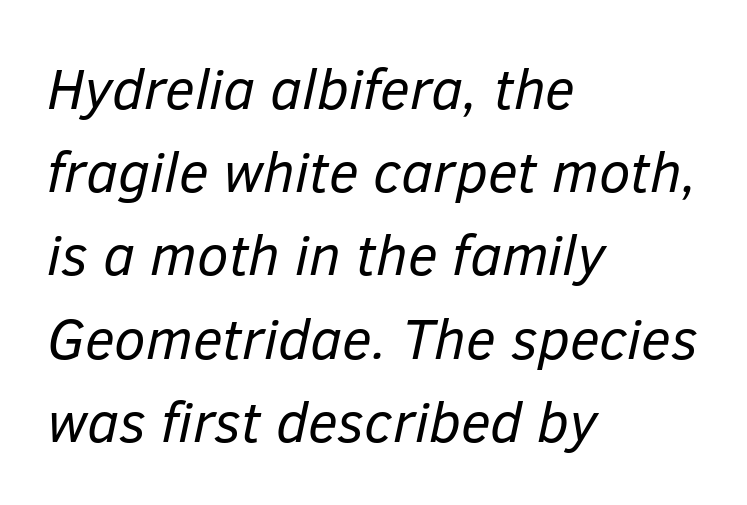
The strip under each line holds only bare page. Is the type heavy? It reads as light-to-regular instead. Note the varied advance widths — an 'i' is clearly narrower than an 'm'. An italicized treatment has been applied to the whole sample.
